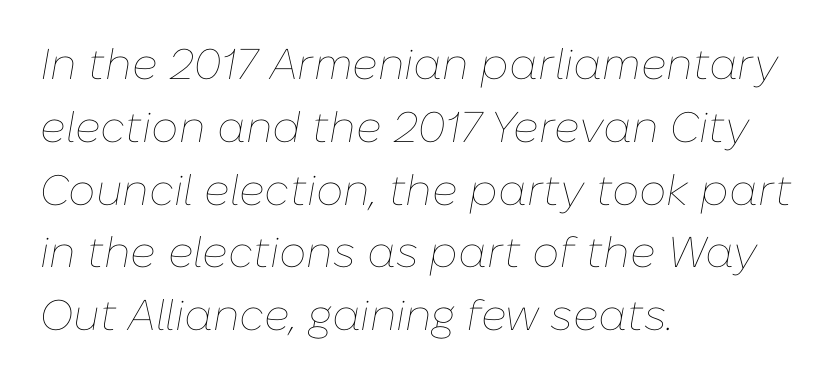
Q: Is the text bold? A: No.
Q: Is the text italic (slanted)? A: Yes, it leans right by about 10 degrees.
Q: Is the text underlined? A: No.
Q: How is the paragraph aligned? A: Left-aligned.
Q: Is the spacing between letters normal or unusually wide? A: Normal.
Q: Is the spacing between lines tight, normal or loose? A: Normal.
Q: Width (condensed, normal, or wide)? A: Normal.
Q: Stroke contrast? A: Low.
Q: x-height? A: Medium.
Q: Monospaced? A: No.
